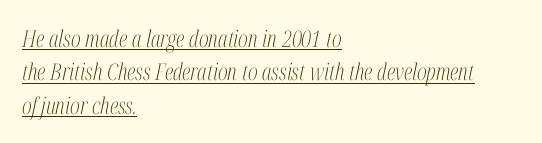
Q: Is the text bold? A: No.
Q: Is the text italic (slanted)? A: Yes, it leans right by about 12 degrees.
Q: Is the text underlined? A: Yes.
Q: How is the paragraph aligned? A: Left-aligned.
Q: Is the spacing between letters normal or unusually wide? A: Normal.
Q: Is the spacing between lines tight, normal or loose? A: Normal.
